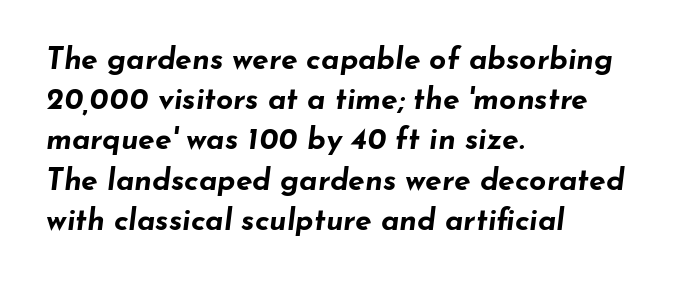
Its strokes are broad and dark, the hallmark of bold type. Varying glyph widths throughout — classic text-font behaviour. The passage shown is not underscored anywhere. Leftover space on each line is placed entirely after the last word. The lettering tilts uniformly, giving the passage an italic look. Each word holds together tightly as a unit, with standard inter-letter gaps.
